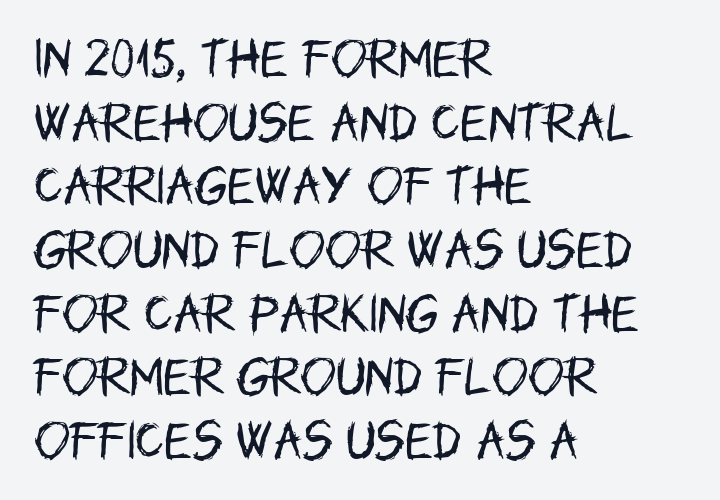
Q: Is the text bold? A: No.
Q: Is the text italic (slanted)? A: No, it is upright.
Q: Is the typeface a serif or a sans-serif typeface? A: Sans-serif.
Q: Is the text underlined? A: No.
Q: How is the paragraph aligned? A: Left-aligned.
Q: Is the spacing between letters normal or unusually wide? A: Normal.
Q: Is the spacing between lines tight, normal or loose? A: Normal.
Q: Width (condensed, normal, or wide)? A: Condensed.
Q: Stroke contrast? A: Low.
Q: x-height? A: Large.
Q: Monospaced? A: No.
